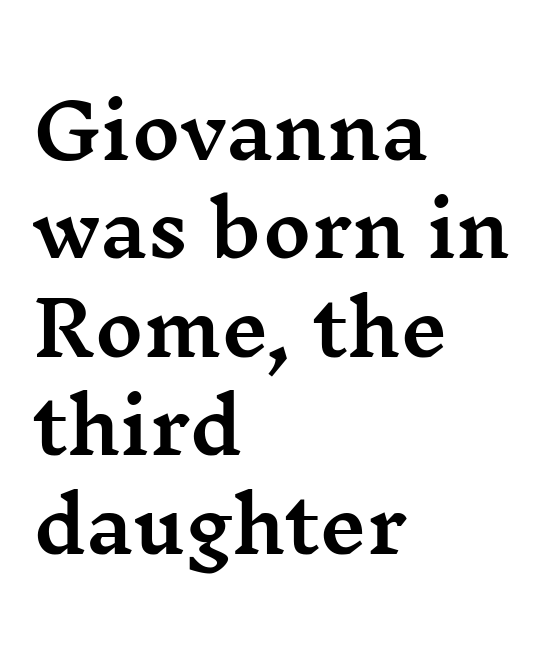
Just letters on the line, the space beneath them empty. Type style note: has serifs. The letters stand upright; this is a roman face. Vertical spacing — default. Each word holds together tightly as a unit, with standard inter-letter gaps. The rag falls on the right side of this text block.
